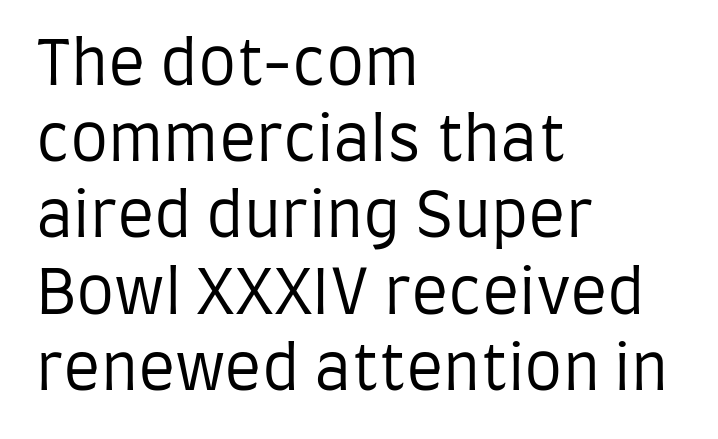
Q: Is the text bold? A: No.
Q: Is the text italic (slanted)? A: No, it is upright.
Q: Is the typeface a serif or a sans-serif typeface? A: Sans-serif.
Q: Is the text underlined? A: No.
Q: How is the paragraph aligned? A: Left-aligned.
Q: Is the spacing between letters normal or unusually wide? A: Normal.
Q: Is the spacing between lines tight, normal or loose? A: Normal.
Q: Width (condensed, normal, or wide)? A: Condensed.
Q: Stroke contrast? A: Low.
Q: x-height? A: Large.
Q: Monospaced? A: No.
